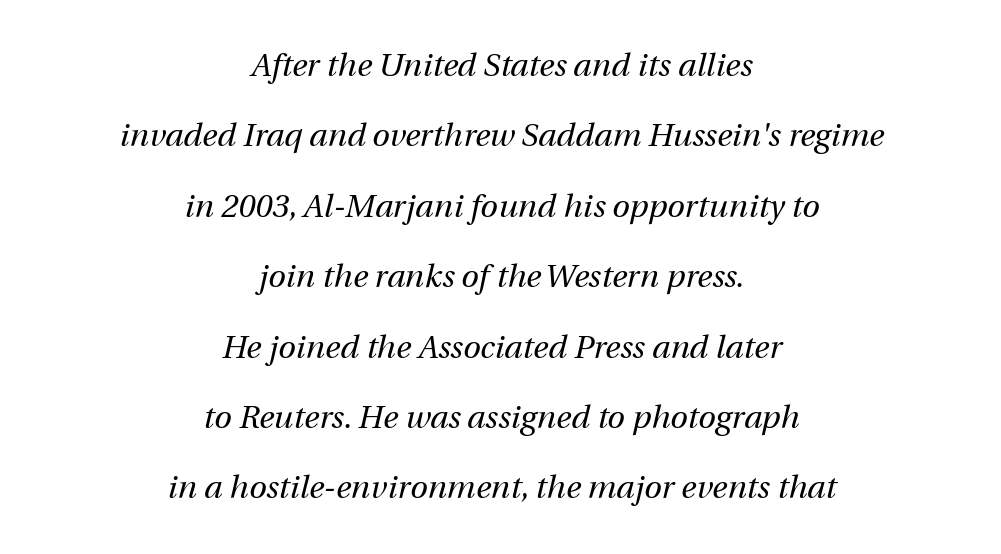
Q: Is the text bold? A: No.
Q: Is the text italic (slanted)? A: Yes, it leans right by about 12 degrees.
Q: Is the text underlined? A: No.
Q: How is the paragraph aligned? A: Centered.
Q: Is the spacing between letters normal or unusually wide? A: Normal.
Q: Is the spacing between lines tight, normal or loose? A: Loose.
Q: Width (condensed, normal, or wide)? A: Normal.
Q: Stroke contrast? A: Medium.
Q: x-height? A: Medium.
Q: Monospaced? A: No.
